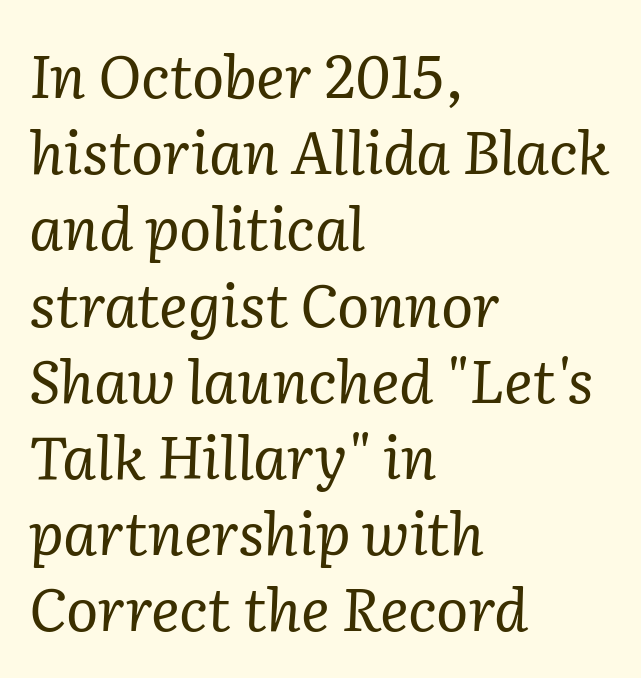
The image shows 60 px regular-weight serif type, italic (leaning right); set left-aligned, normal line spacing (1.27x), normal letter spacing, not underlined; low stroke contrast and a medium x-height.
